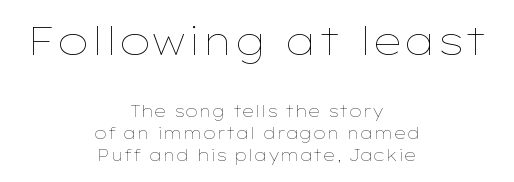
{"italic": "no", "bold": "no", "weight": "thin", "width": "wide", "stroke_contrast": "low", "x_height": "medium", "monospaced": "no", "underline": "no", "align": "center", "line_spacing": "normal", "line_spacing_ratio": 1.38, "letter_spacing": "normal", "letter_spacing_em": 0.0, "larger_block": "first", "size_ratio": 2.44, "glyph_px": 39}
